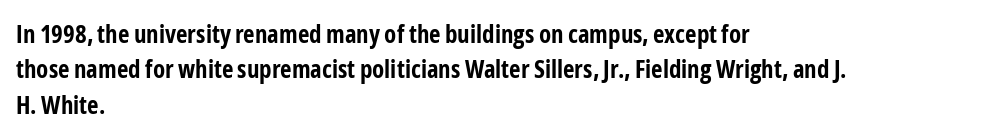
Q: Is the text bold? A: Yes.
Q: Is the text italic (slanted)? A: No, it is upright.
Q: Is the text underlined? A: No.
Q: How is the paragraph aligned? A: Left-aligned.
Q: Is the spacing between letters normal or unusually wide? A: Normal.
Q: Is the spacing between lines tight, normal or loose? A: Normal.
